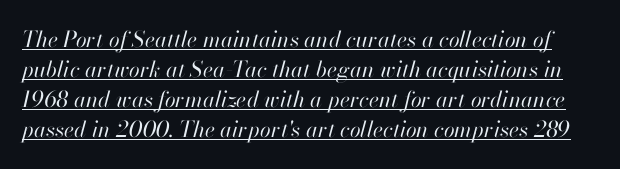
The type is set solid horizontally, with unmodified tracking. The face looks like a standard text weight, possibly lighter. This sample uses an oblique cut, with every glyph tilted off the vertical. Is there much room between lines? A standard amount, neither cramped nor airy. In designer terms, the underline attribute is active on this setting.
